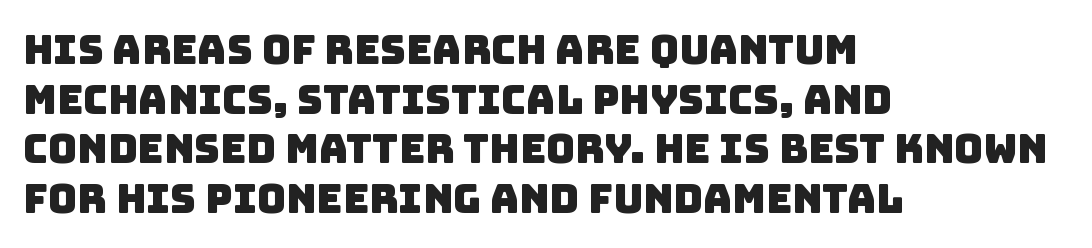
The zone under the glyphs is completely vacant. Observe the ordinary spacing: letters are neighbours, not strangers. A classic flush-left, rag-right setting is used for this passage. Do the characters align in a grid? No, the font is proportional. Unlike a traditional serif, this face leaves its strokes unadorned.
